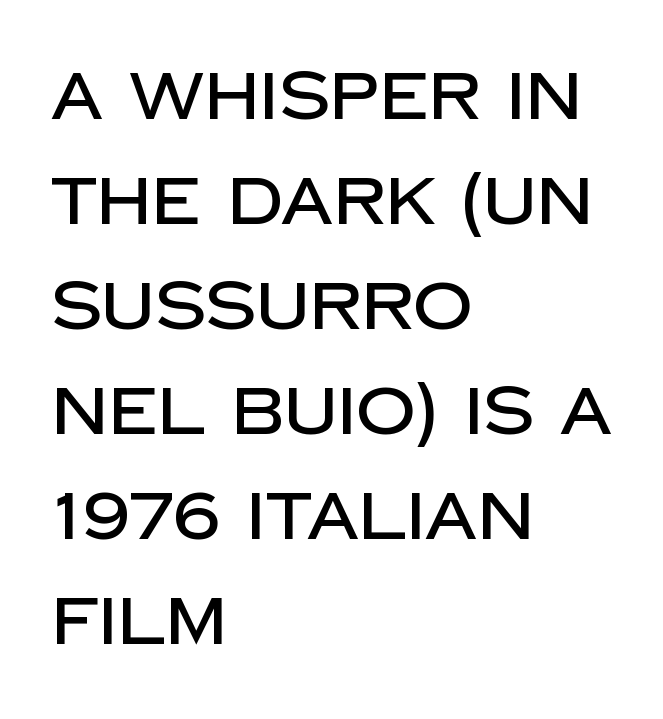
Reading down the block, your eye returns to a fixed left position each line. Short note: letters normally spaced. Lines of text with bare space underneath. Does the type have serifs? No, each stem ends abruptly. Posture: upright roman. Each letter keeps its own natural width here, so spacing adapts to shape.
